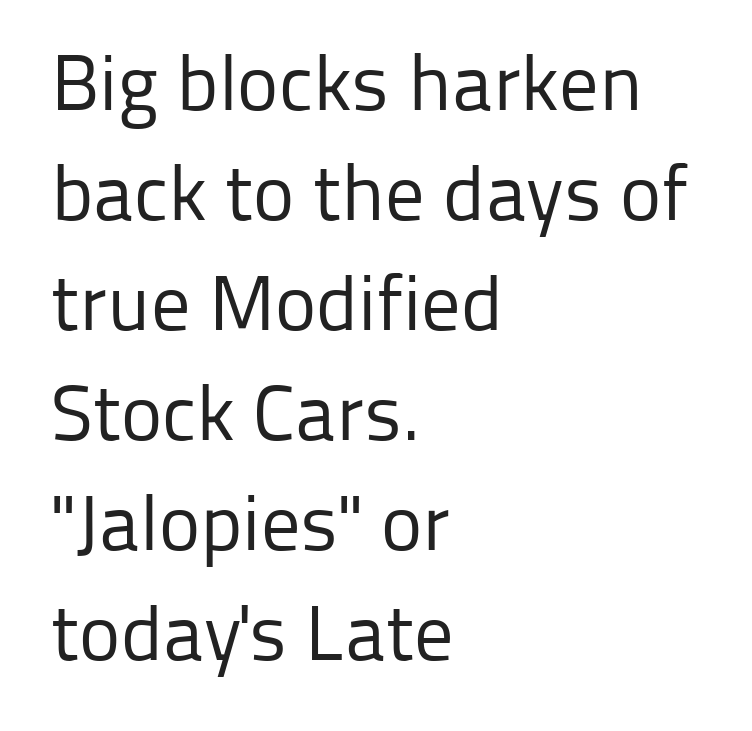
The image shows 78 px regular-weight sans-serif type, upright; set left-aligned, normal line spacing (1.41x), normal letter spacing, not underlined; low stroke contrast and a medium x-height.
